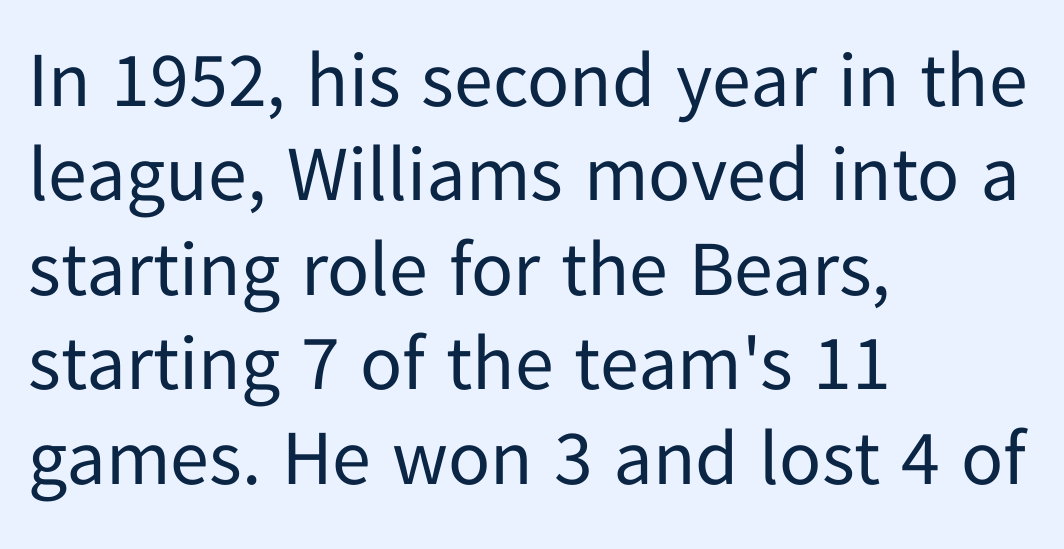
Q: Is the text bold? A: No.
Q: Is the text italic (slanted)? A: No, it is upright.
Q: Is the typeface a serif or a sans-serif typeface? A: Sans-serif.
Q: Is the text underlined? A: No.
Q: How is the paragraph aligned? A: Left-aligned.
Q: Is the spacing between letters normal or unusually wide? A: Normal.
Q: Width (condensed, normal, or wide)? A: Normal.
Q: Stroke contrast? A: Low.
Q: x-height? A: Medium.
Q: Monospaced? A: No.
